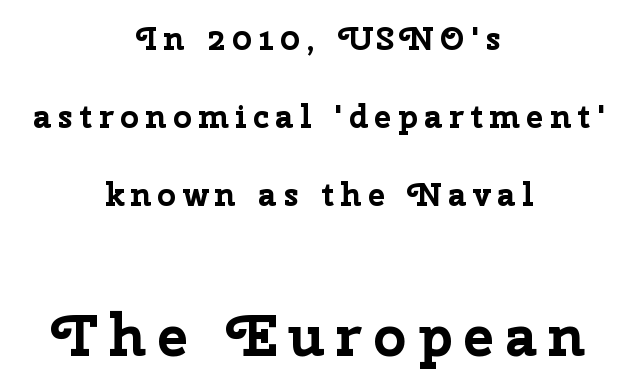
{"serif": "no", "italic": "no", "bold": "yes", "weight": "bold", "width": "normal", "stroke_contrast": "low", "x_height": "medium", "monospaced": "no", "underline": "no", "align": "center", "line_spacing": "loose", "line_spacing_ratio": 2.36, "larger_block": "second", "size_ratio": 1.76, "glyph_px": 58}
